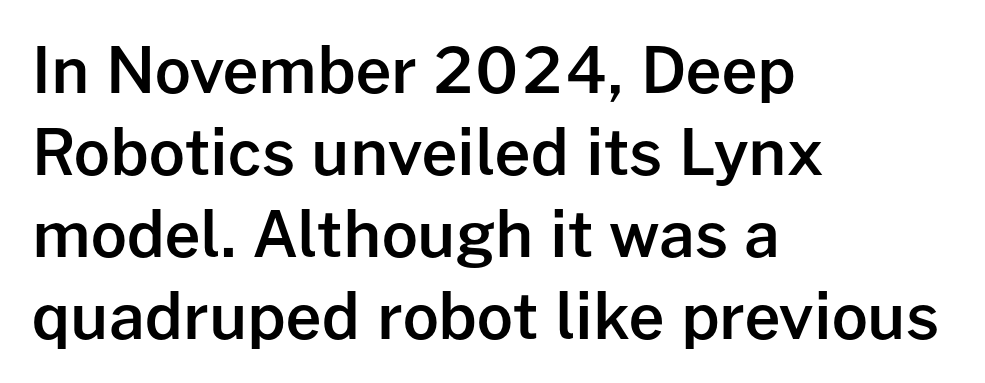
The image shows 63 px semibold sans-serif type, upright; set left-aligned, normal line spacing (1.3x), normal letter spacing, not underlined; low stroke contrast and a medium x-height.
